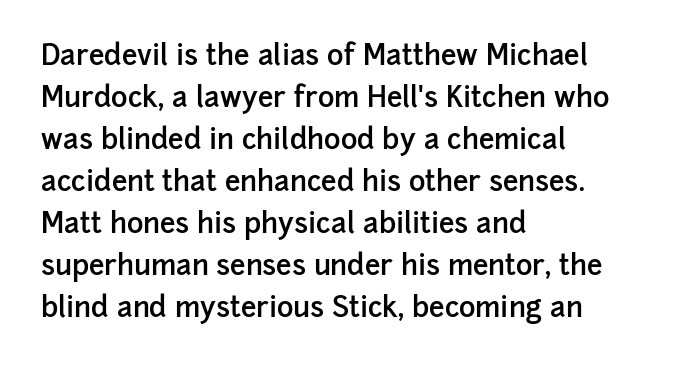
Q: Is the text bold? A: Semi-bold.
Q: Is the text italic (slanted)? A: No, it is upright.
Q: Is the typeface a serif or a sans-serif typeface? A: Sans-serif.
Q: Is the text underlined? A: No.
Q: How is the paragraph aligned? A: Left-aligned.
Q: Is the spacing between letters normal or unusually wide? A: Normal.
Q: Is the spacing between lines tight, normal or loose? A: Normal.
Q: Width (condensed, normal, or wide)? A: Normal.
Q: Stroke contrast? A: Low.
Q: x-height? A: Medium.
Q: Monospaced? A: No.
